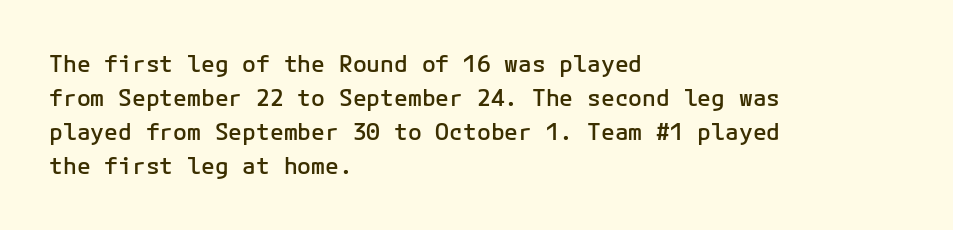
The image shows 23 px text type, upright; set left-aligned, normal line spacing (1.48x), normal letter spacing, not underlined.
